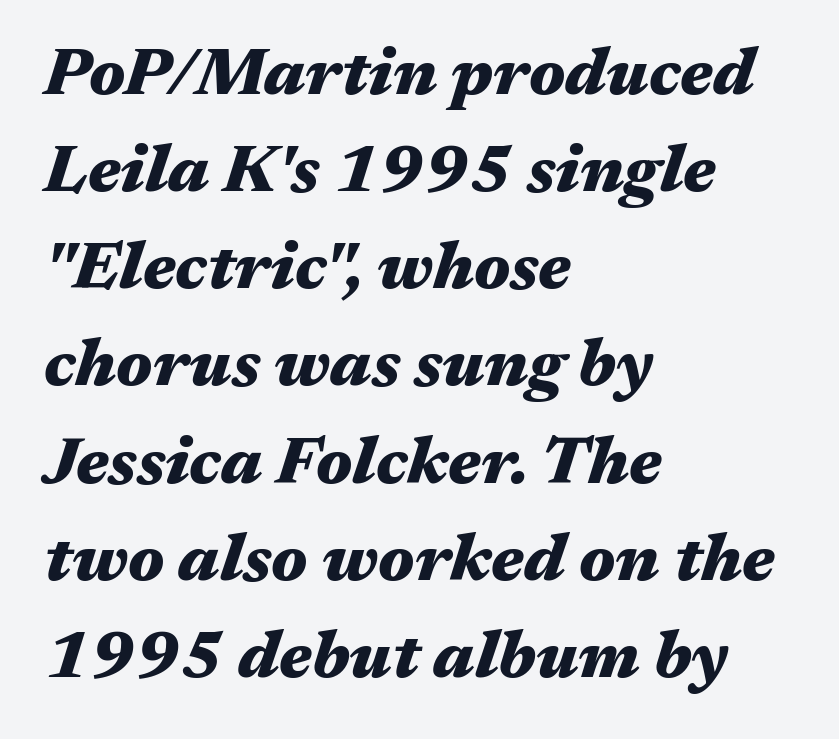
{"italic": "yes", "lean": "right", "slant_degrees": 17, "bold": "yes", "weight": "heavy", "width": "wide", "stroke_contrast": "medium", "x_height": "medium", "monospaced": "no", "underline": "no", "align": "left", "line_spacing": "normal", "line_spacing_ratio": 1.45, "letter_spacing": "normal", "letter_spacing_em": 0.0, "glyph_px": 67}
